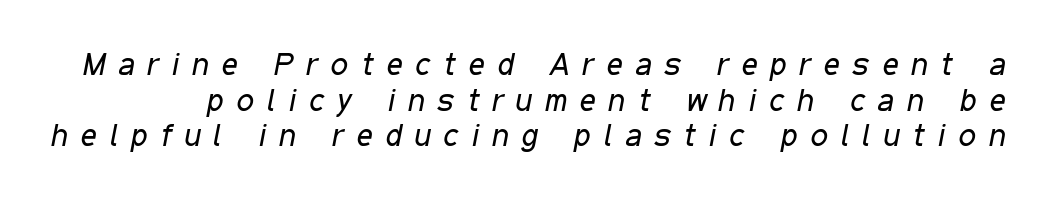
Q: Is the text bold? A: No.
Q: Is the text italic (slanted)? A: Yes, it leans right by about 11 degrees.
Q: Is the text underlined? A: No.
Q: Is the spacing between letters normal or unusually wide? A: Unusually wide.
Q: Is the spacing between lines tight, normal or loose? A: Tight.
Q: Width (condensed, normal, or wide)? A: Condensed.
Q: Stroke contrast? A: Low.
Q: x-height? A: Medium.
Q: Monospaced? A: No.
